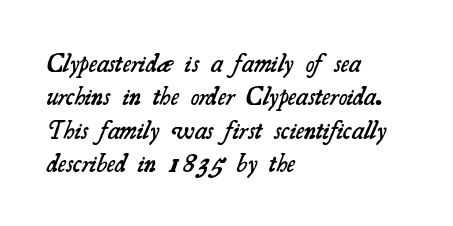
The image shows 26 px text type; set left-aligned, normal line spacing (1.28x), normal letter spacing, not underlined.
